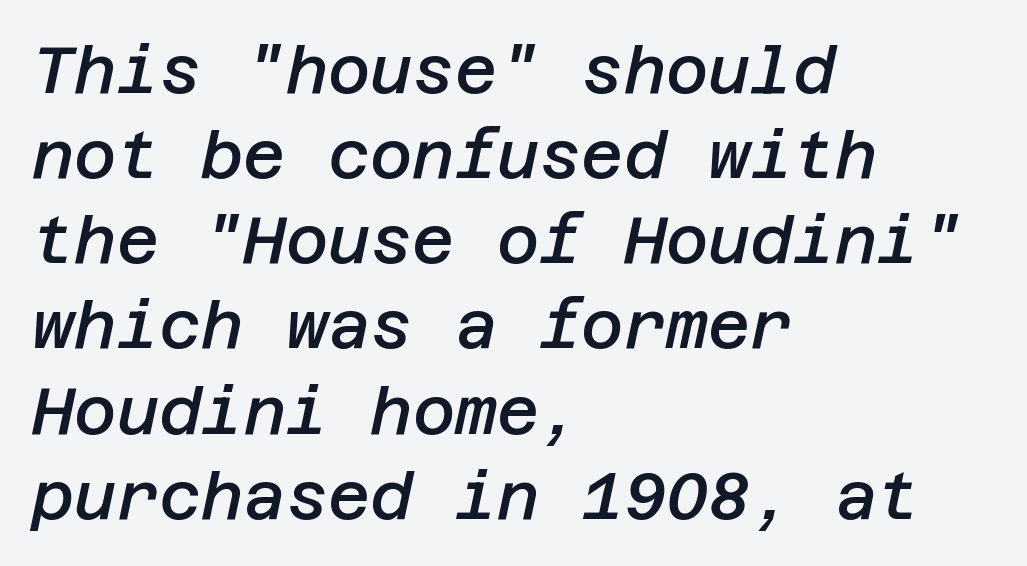
Q: Is the text bold? A: Semi-bold.
Q: Is the text italic (slanted)? A: Yes, it leans right by about 12 degrees.
Q: Is the text underlined? A: No.
Q: How is the paragraph aligned? A: Left-aligned.
Q: Is the spacing between letters normal or unusually wide? A: Normal.
Q: Is the spacing between lines tight, normal or loose? A: Normal.
Q: Width (condensed, normal, or wide)? A: Normal.
Q: Stroke contrast? A: Low.
Q: x-height? A: Large.
